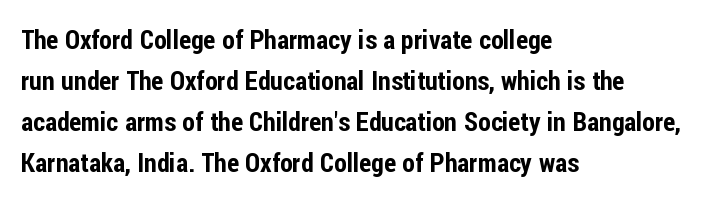
The image shows 26 px text type, upright; set left-aligned, normal line spacing (1.58x), normal letter spacing, not underlined.
